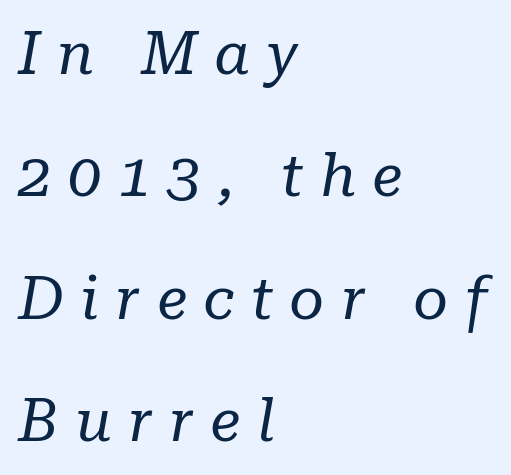
The letters are spread apart with noticeably loose tracking. The gap between lines stays unmarked. These lines are rendered in a variable-pitch font. The vertical gap from one line to the next is large.
